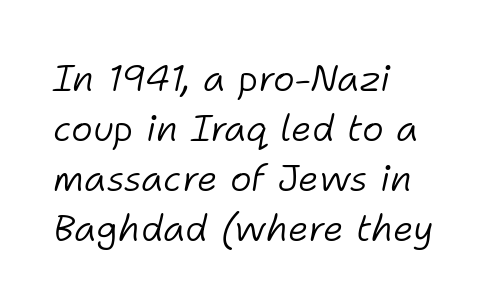
The paragraph shown leans on its left margin. The strip under each line holds only bare page. Stems here are at most as thick as an everyday book face. Short note: letters normally spaced.
